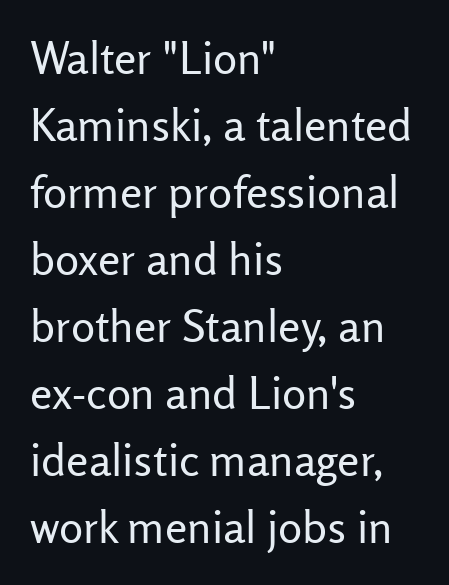
{"serif": "no", "italic": "no", "bold": "no", "weight": "regular", "width": "normal", "stroke_contrast": "low", "x_height": "medium", "monospaced": "no", "underline": "no", "align": "left", "line_spacing": "normal", "line_spacing_ratio": 1.49, "letter_spacing": "normal", "letter_spacing_em": 0.0, "glyph_px": 45}
